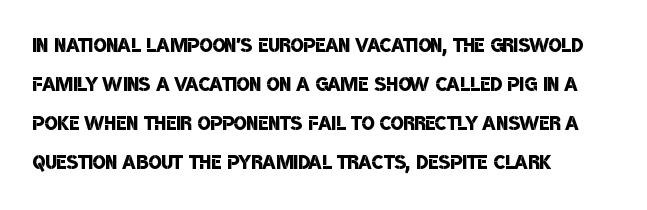
{"bold": "semi", "underline": "no", "align": "left", "line_spacing": "normal", "line_spacing_ratio": 1.45, "letter_spacing": "normal", "letter_spacing_em": 0.0, "glyph_px": 27}
